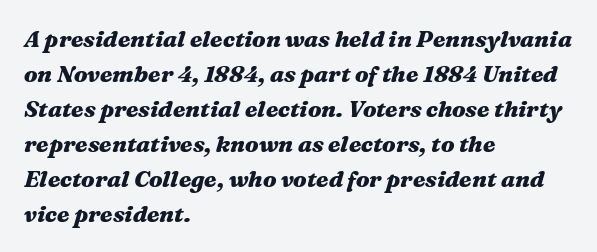
Underlining? Definitely not there. Summary of vertical rhythm: regular, with standard interline spacing. The strokes are fattened all the way to bold. These lines stack with their left ends in a neat column.
